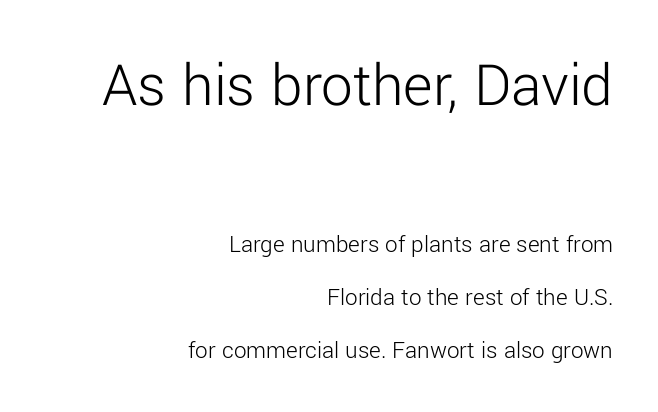
Q: Is the text bold? A: No.
Q: Is the text italic (slanted)? A: No, it is upright.
Q: Is the typeface a serif or a sans-serif typeface? A: Sans-serif.
Q: Is the text underlined? A: No.
Q: How is the paragraph aligned? A: Right-aligned.
Q: Is the spacing between letters normal or unusually wide? A: Normal.
Q: Is the spacing between lines tight, normal or loose? A: Loose.
Q: Which block of text is set in a larger size, the first (top) or the second (bottom)? A: The first (top) one.
Q: Width (condensed, normal, or wide)? A: Normal.
Q: Stroke contrast? A: Low.
Q: x-height? A: Medium.
Q: Monospaced? A: No.
